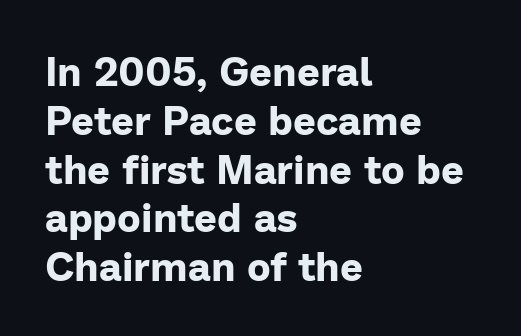
The image shows 40 px bold sans-serif type, upright; set left-aligned, line spacing 1.22x, normal letter spacing, not underlined; low stroke contrast and a medium x-height.
